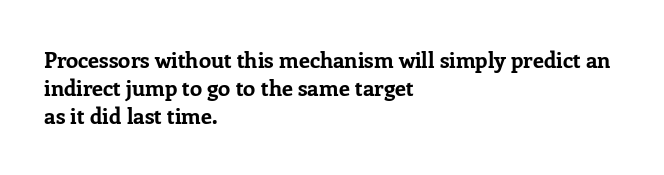
{"italic": "no", "bold": "yes", "underline": "no", "align": "left", "line_spacing": "normal", "line_spacing_ratio": 1.28, "letter_spacing": "normal", "letter_spacing_em": 0.0, "glyph_px": 22}
